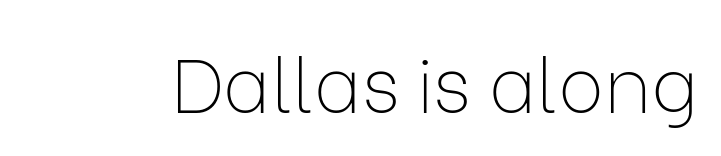
{"serif": "no", "italic": "no", "bold": "no", "weight": "thin", "width": "normal", "stroke_contrast": "low", "x_height": "medium", "monospaced": "no", "underline": "no", "letter_spacing": "normal", "letter_spacing_em": 0.0, "glyph_px": 76}
